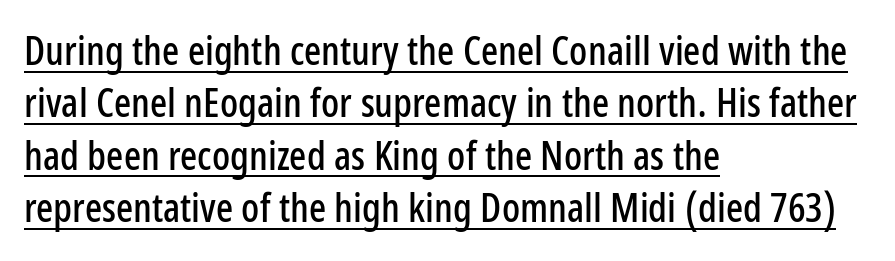
The image shows 40 px condensed sans-serif type, upright; set left-aligned, normal line spacing (1.31x), normal letter spacing, underlined; low stroke contrast and a medium x-height.
